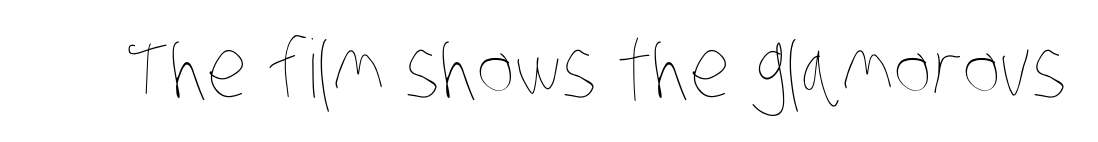
The image shows 80 px thin, condensed type; set normal letter spacing, not underlined; low stroke contrast and a large x-height.
